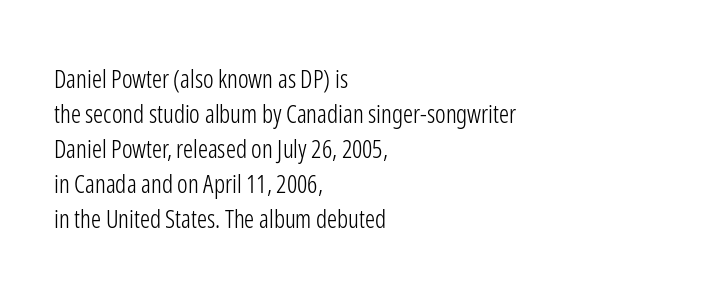
Nobody drew a line under any word here. The passage is arranged the way most books set body copy — flush left. Is the stroke heavy? The answer is a plain regular-or-lighter. Nobody touched the tracking dial on this one. A roman cut, with each character standing at attention. The space between consecutive lines is moderate.
